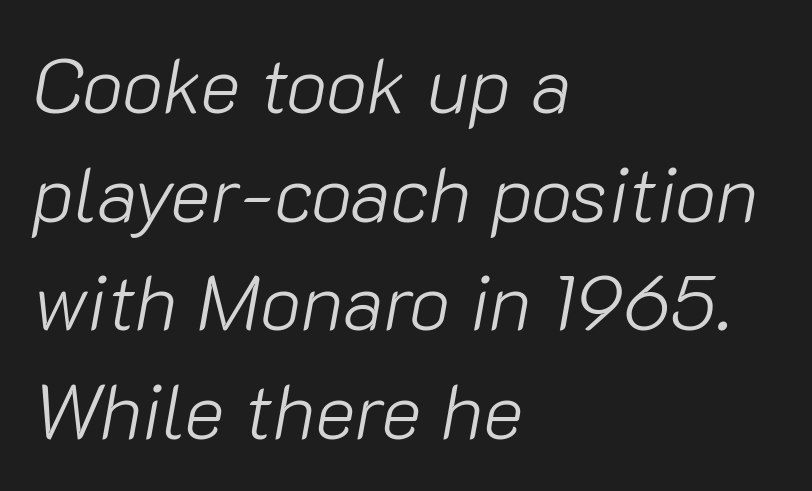
{"italic": "yes", "lean": "right", "slant_degrees": 10, "bold": "no", "weight": "light", "width": "normal", "stroke_contrast": "low", "x_height": "medium", "monospaced": "no", "underline": "no", "align": "left", "line_spacing": "normal", "line_spacing_ratio": 1.41, "letter_spacing": "normal", "letter_spacing_em": 0.0, "glyph_px": 77}
